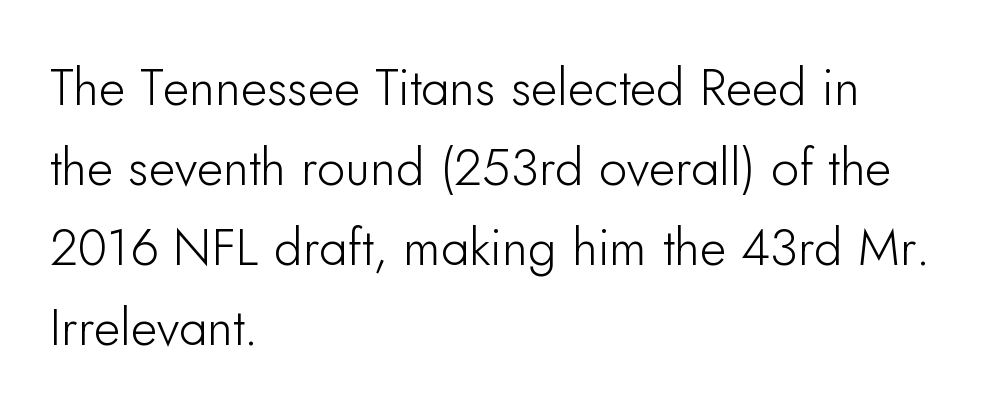
Anything drawn beneath the words? Only blank space. Short and long lines alike share a common starting point at left. Letter spacing: default. Compared with typical paragraphs, the rows here are spaced about the same.
